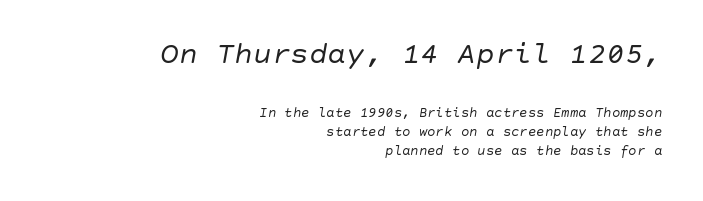
The image shows 31 px regular-weight type, italic (leaning right); set right-aligned, normal line spacing (1.34x), normal letter spacing, not underlined; the first (top) block is 2.21x larger; low stroke contrast and a large x-height.
